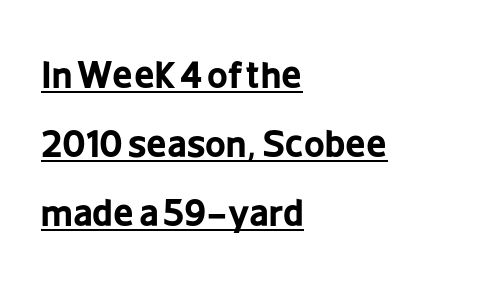
A typesetter would label this face a sans. There is no visible air inserted between adjacent glyphs. Weight check: bold — yes, fully. Widely set lines give the paragraph a tall, airy silhouette. It's the straight-up-and-down kind of type.
